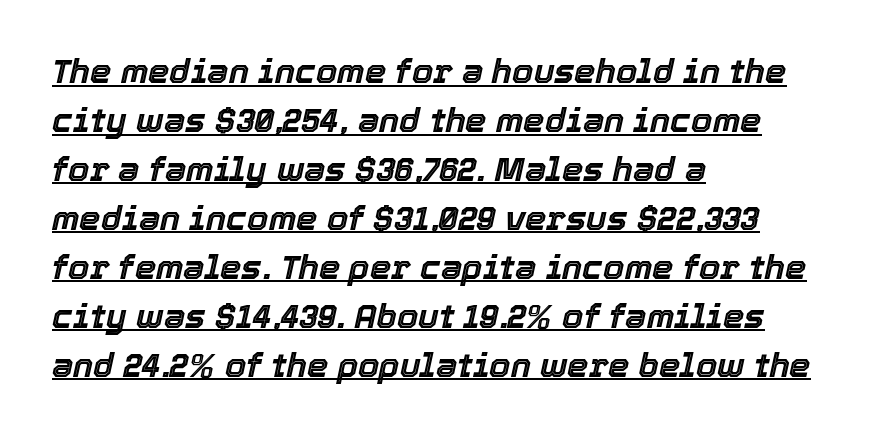
The image shows 34 px text type, italic (leaning right); set left-aligned, normal line spacing (1.44x), normal letter spacing, underlined; a medium x-height.
